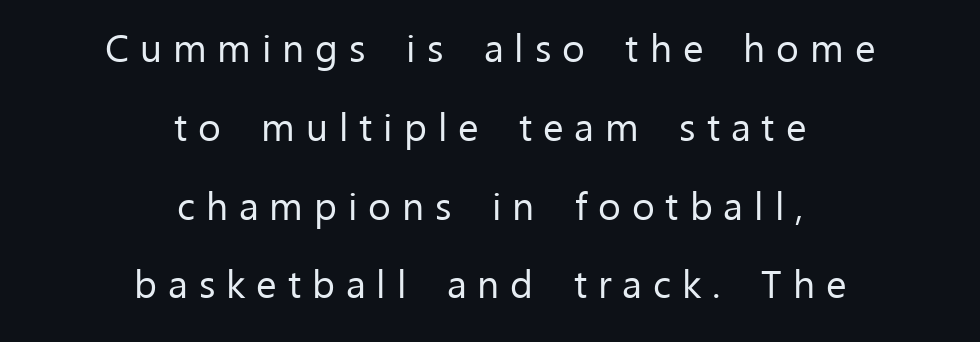
The image shows 39 px regular-weight sans-serif type, upright; set centered, loose line spacing (2.02x), unusually wide letter spacing (+0.28 em), not underlined; low stroke contrast and a medium x-height.
